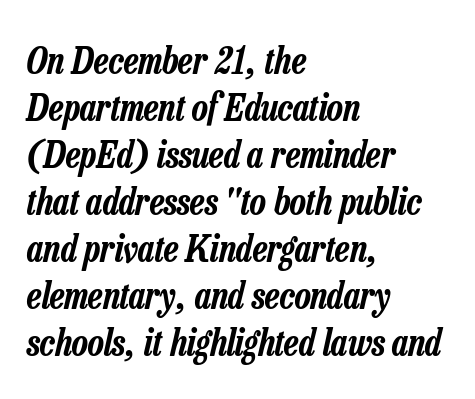
The image shows 37 px condensed type, italic (leaning right); set left-aligned, normal line spacing (1.27x), normal letter spacing, not underlined; low stroke contrast and a medium x-height.
